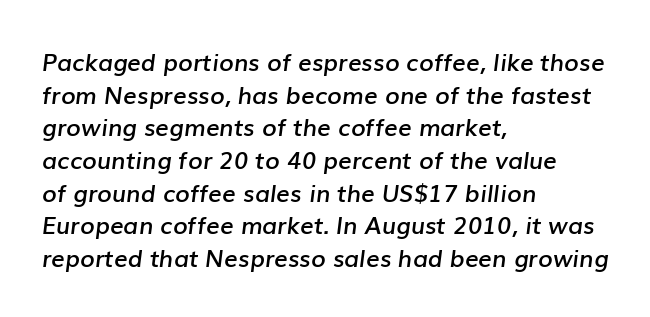
Q: Is the text bold? A: Semi-bold.
Q: Is the text italic (slanted)? A: Yes, it leans right by about 7 degrees.
Q: Is the text underlined? A: No.
Q: How is the paragraph aligned? A: Left-aligned.
Q: Is the spacing between letters normal or unusually wide? A: Normal.
Q: Is the spacing between lines tight, normal or loose? A: Normal.
